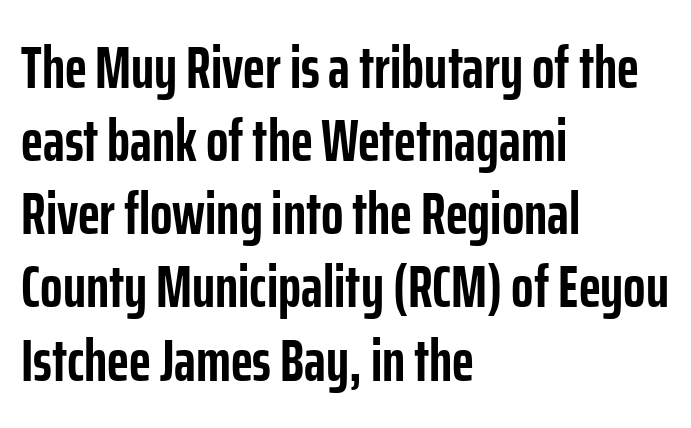
The image shows 59 px semibold, condensed sans-serif type, upright; set left-aligned, line spacing 1.24x, normal letter spacing, not underlined; low stroke contrast and a medium x-height.
